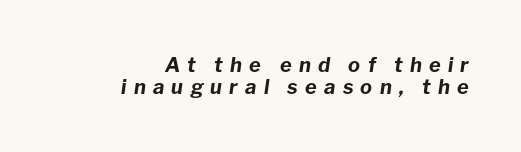
Bold? Absolutely — the strokes are thick and heavy. Is the type slanted? Yes — the strokes lean at a clear angle. The passage shown is not underscored anywhere. Tracking value appears strongly positive — letters spread wide. This block would grow much taller if given ordinary leading; it's compressed now. The rendering anchors every line to the right-hand side.
